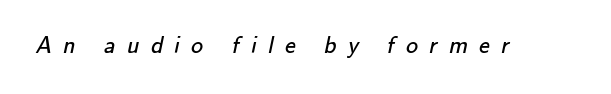
The image shows 24 px text type; set unusually wide letter spacing (+0.47 em), not underlined.
